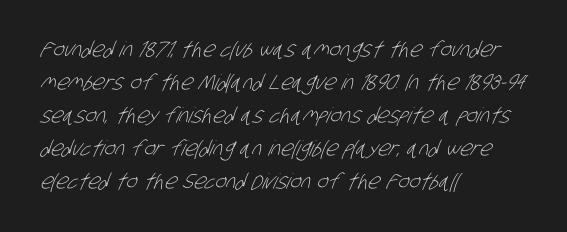
The image shows 21 px text type; set left-aligned, normal line spacing (1.57x), normal letter spacing, not underlined.
